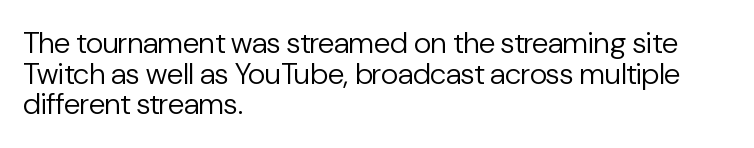
Q: Is the text bold? A: No.
Q: Is the text italic (slanted)? A: No, it is upright.
Q: Is the typeface a serif or a sans-serif typeface? A: Sans-serif.
Q: Is the text underlined? A: No.
Q: How is the paragraph aligned? A: Left-aligned.
Q: Is the spacing between letters normal or unusually wide? A: Normal.
Q: Is the spacing between lines tight, normal or loose? A: Tight.
Q: Width (condensed, normal, or wide)? A: Normal.
Q: Stroke contrast? A: Low.
Q: x-height? A: Medium.
Q: Monospaced? A: No.
